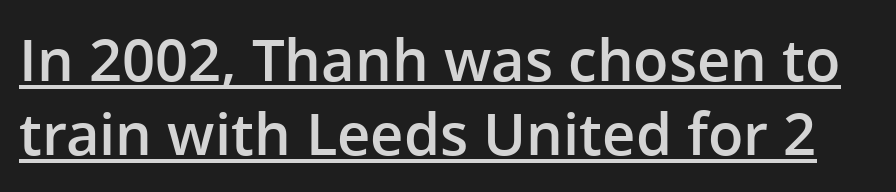
The face used here is proportionally spaced, like ordinary book or web type. This is the in-between weight designers call semibold or demi. This block has exactly the height ordinary leading produces. Regarding serifs, this sample does without them. The passage shown has conventional tracking throughout.
